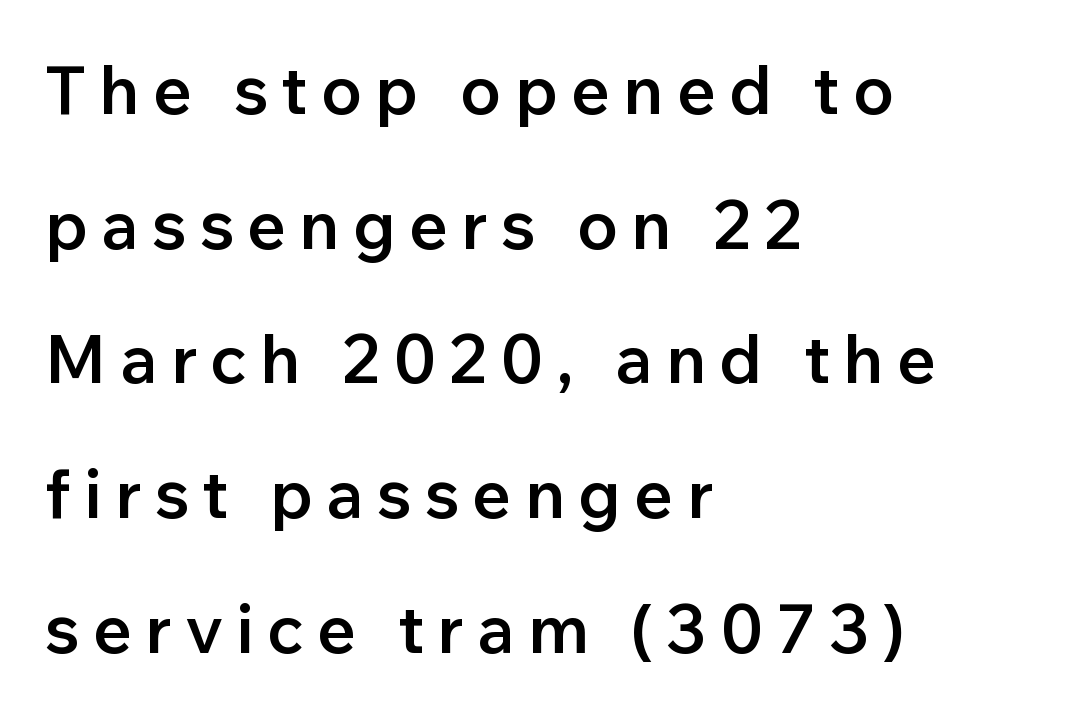
The image shows 68 px semibold sans-serif type, upright; set left-aligned, loose line spacing (1.98x), not underlined; low stroke contrast and a medium x-height.
